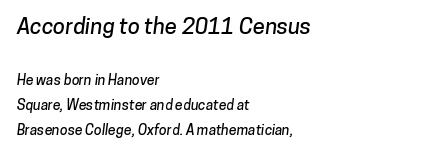
Q: Is the text underlined? A: No.
Q: How is the paragraph aligned? A: Left-aligned.
Q: Is the spacing between letters normal or unusually wide? A: Normal.
Q: Which block of text is set in a larger size, the first (top) or the second (bottom)? A: The first (top) one.
